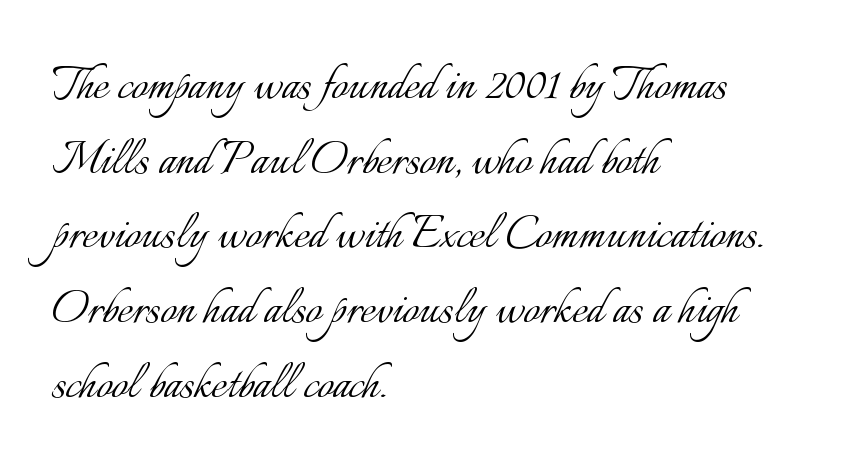
{"bold": "no", "weight": "light", "width": "normal", "stroke_contrast": "low", "x_height": "small", "monospaced": "no", "underline": "no", "align": "left", "line_spacing": "normal", "line_spacing_ratio": 1.31, "letter_spacing": "normal", "letter_spacing_em": 0.0, "glyph_px": 57}
